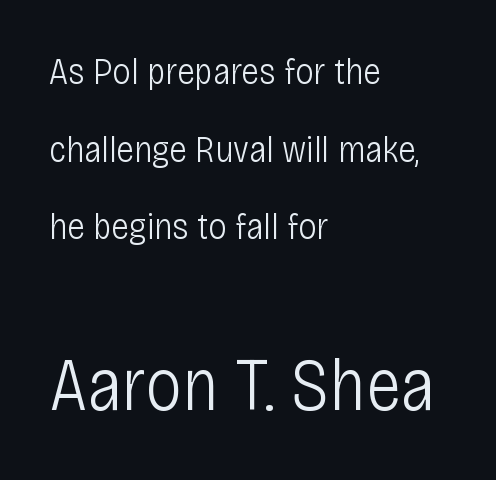
The image shows 74 px light, condensed sans-serif type, upright; set left-aligned, loose line spacing (2.1x), normal letter spacing, not underlined; the second (bottom) block is 2.0x larger; low stroke contrast and a large x-height.
